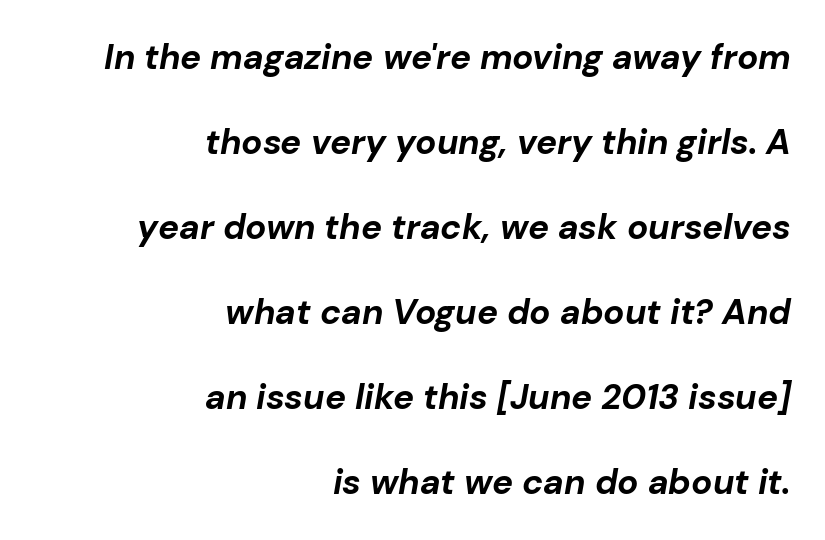
The letterforms sit shoulder to shoulder at normal distance. Strong, thick strokes mark this as bold type. Emphasis-style slanted type is in use. Horizontal alignment here is rightward, an uncommon choice for prose. The block of text is sparse from top to bottom, with ample space between rows. Clear beneath every line of the passage.
